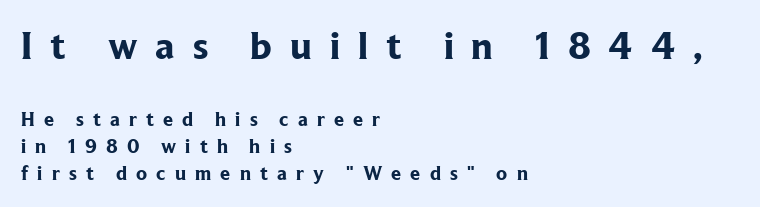
{"serif": "yes", "italic": "no", "bold": "yes", "weight": "bold", "width": "normal", "stroke_contrast": "low", "x_height": "medium", "monospaced": "no", "underline": "no", "align": "left", "line_spacing": "normal", "line_spacing_ratio": 1.37, "letter_spacing": "wide", "letter_spacing_em": 0.46, "larger_block": "first", "size_ratio": 1.95, "glyph_px": 39}
